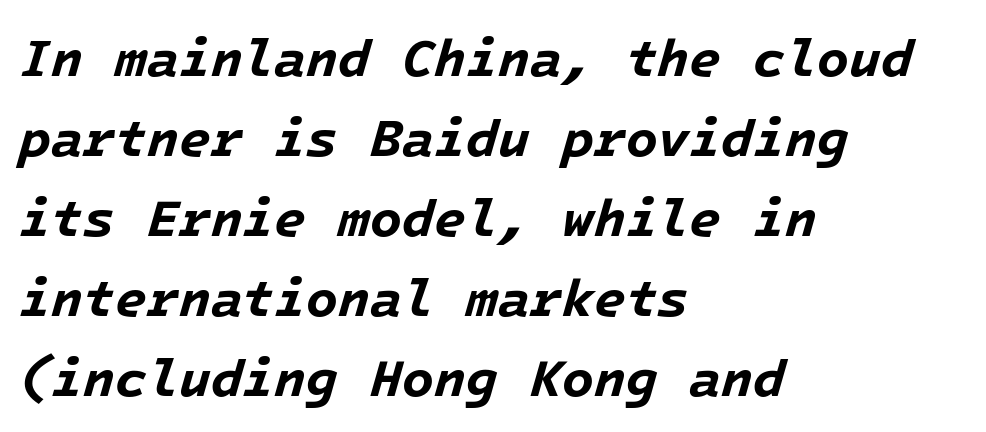
No word sits above an underline. If you drew a ruler down the left edge, every line would touch it. The typesetting leans heavy: a genuine bold. The whole block is typeset with a tilt. In terms of leading, this rendering sits right in the middle. The gaps between neighbouring characters are ordinary and unremarkable.
